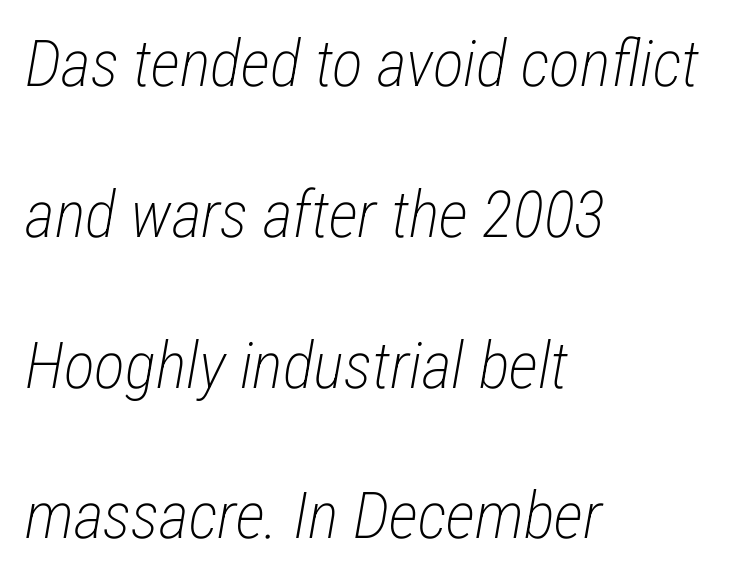
{"italic": "yes", "lean": "right", "slant_degrees": 12, "bold": "no", "weight": "light", "width": "condensed", "stroke_contrast": "low", "x_height": "medium", "monospaced": "no", "underline": "no", "align": "left", "line_spacing": "loose", "line_spacing_ratio": 2.32, "letter_spacing": "normal", "letter_spacing_em": 0.0, "glyph_px": 65}
